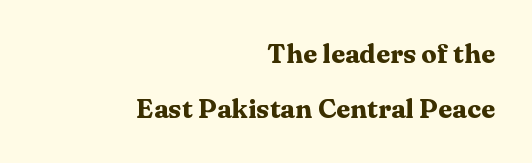
Bare-footed words on every line. Does the leading feel generous? Absolutely, it's lavish. On the weight axis this lands at bold, roughly 700. Inter-character spacing is left at the font's built-in metrics. The specimen reads as upright at a glance.
